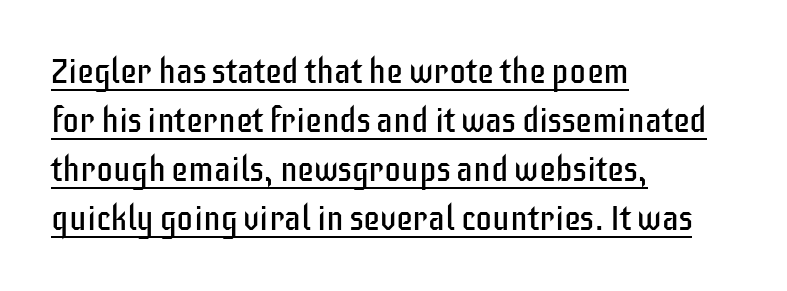
Q: Is the text bold? A: No.
Q: Is the text italic (slanted)? A: No, it is upright.
Q: Is the typeface a serif or a sans-serif typeface? A: Sans-serif.
Q: Is the text underlined? A: Yes.
Q: How is the paragraph aligned? A: Left-aligned.
Q: Is the spacing between letters normal or unusually wide? A: Normal.
Q: Is the spacing between lines tight, normal or loose? A: Normal.
Q: Width (condensed, normal, or wide)? A: Condensed.
Q: Stroke contrast? A: Low.
Q: x-height? A: Large.
Q: Monospaced? A: No.
